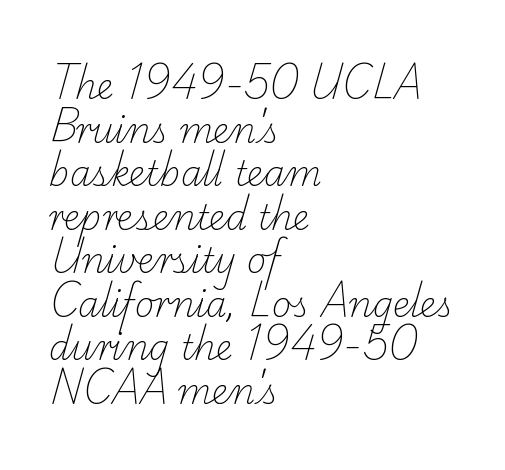
{"serif": "yes", "bold": "no", "weight": "light", "width": "normal", "stroke_contrast": "low", "x_height": "small", "monospaced": "no", "underline": "no", "align": "left", "line_spacing": "normal", "line_spacing_ratio": 1.28, "letter_spacing": "normal", "letter_spacing_em": 0.0, "glyph_px": 34}
